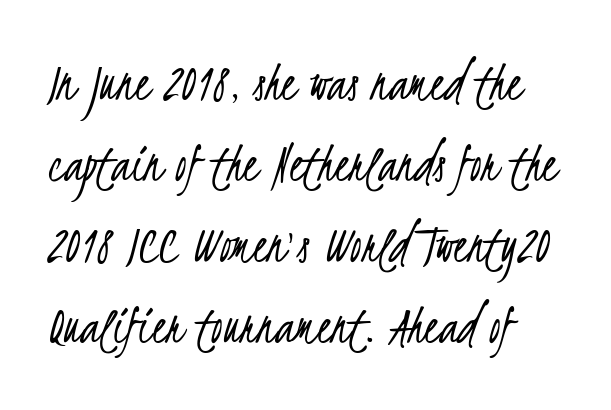
Looks like regular typesetting: each glyph gets only the width it needs. This sample uses a sans-serif face. Honestly, there is no underline to notice here at all. The rendering uses a moderate line-height, typical for paragraphs. Caption: standard tracking, unaltered.
